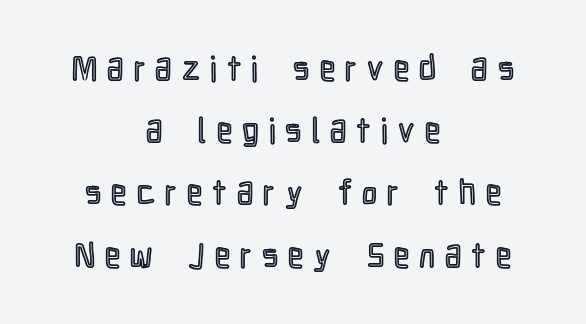
{"italic": "no", "width": "condensed", "x_height": "medium", "monospaced": "no", "underline": "no", "align": "center", "line_spacing_ratio": 1.83, "letter_spacing": "wide", "letter_spacing_em": 0.3, "glyph_px": 34}
